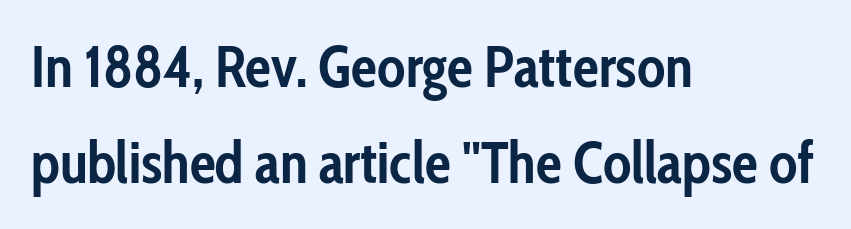
Q: Is the text bold? A: Yes.
Q: Is the text italic (slanted)? A: No, it is upright.
Q: Is the typeface a serif or a sans-serif typeface? A: Sans-serif.
Q: Is the text underlined? A: No.
Q: How is the paragraph aligned? A: Left-aligned.
Q: Is the spacing between letters normal or unusually wide? A: Normal.
Q: Is the spacing between lines tight, normal or loose? A: Normal.
Q: Width (condensed, normal, or wide)? A: Condensed.
Q: Stroke contrast? A: Low.
Q: x-height? A: Medium.
Q: Monospaced? A: No.
